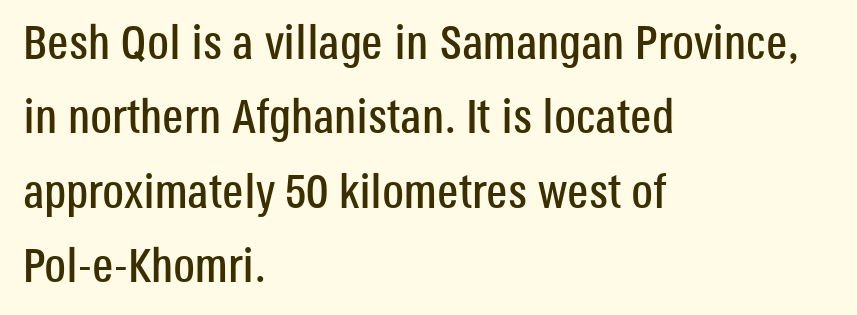
Does the copy run flush right? No — it runs flush left. Letters rest on an invisible, unmarked baseline. Here the designer chose a conventional face with non-uniform glyph widths. Vertical spacing — default. The passage shown is typeset with a sans-serif family.
